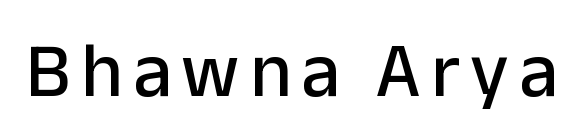
Notice how the stems are strictly vertical — no italics here. The face used here is proportionally spaced, like ordinary book or web type. Note: no serifs on the glyphs. Glance below the letters and you will spot only blank space.
